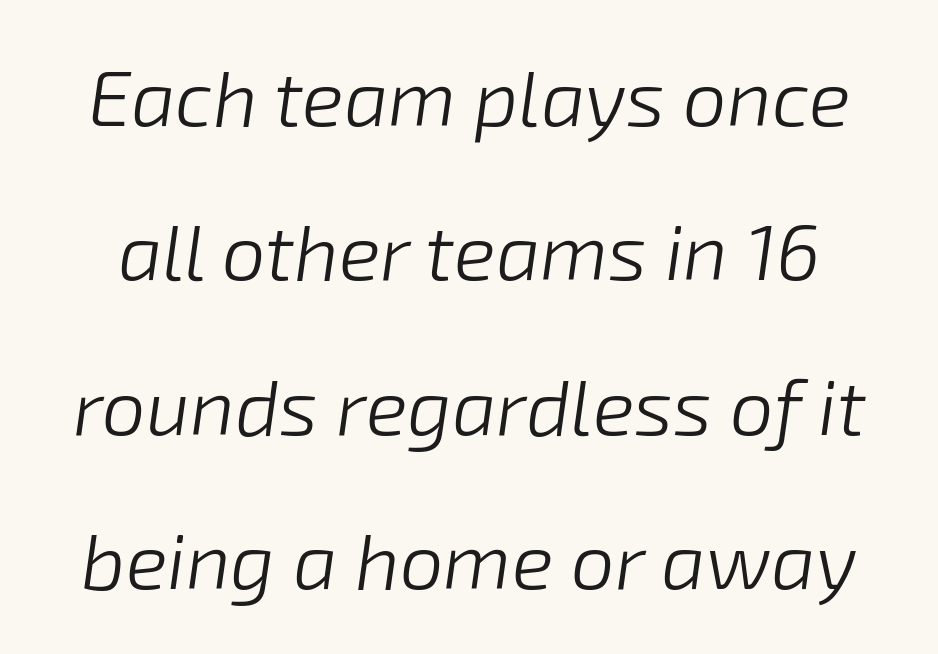
{"italic": "yes", "lean": "right", "slant_degrees": 8, "bold": "no", "weight": "light", "width": "normal", "stroke_contrast": "low", "x_height": "medium", "monospaced": "no", "underline": "no", "line_spacing": "loose", "line_spacing_ratio": 1.98, "letter_spacing": "normal", "letter_spacing_em": 0.0, "glyph_px": 78}
